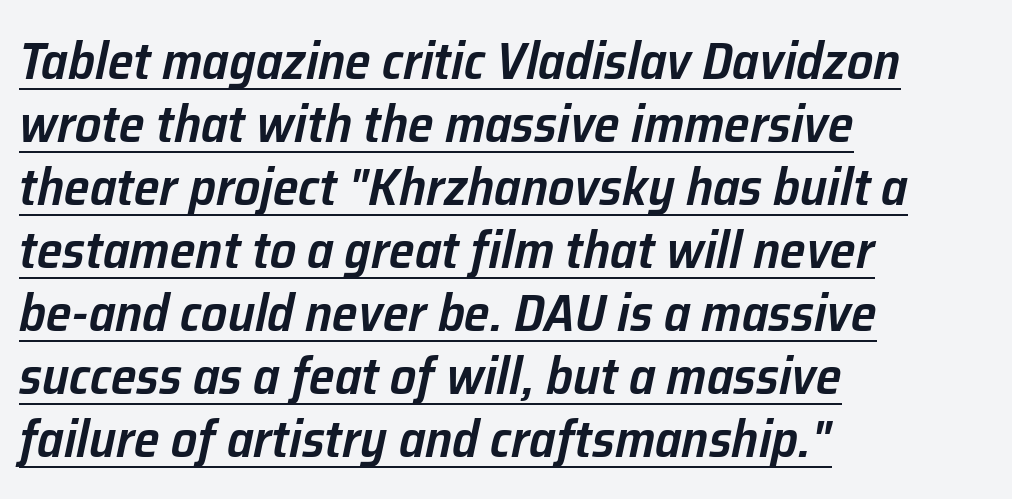
{"italic": "yes", "lean": "right", "slant_degrees": 12, "bold": "semi", "weight": "semibold", "width": "normal", "stroke_contrast": "low", "x_height": "medium", "monospaced": "no", "underline": "yes", "align": "left", "line_spacing_ratio": 1.21, "letter_spacing": "normal", "letter_spacing_em": 0.0, "glyph_px": 52}
